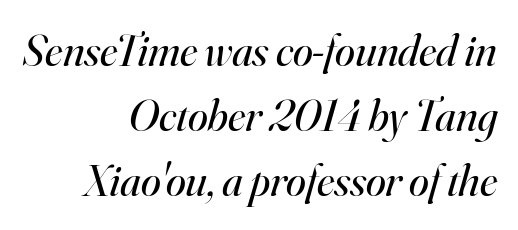
The image shows 45 px regular-weight serif type, italic (leaning right); set right-aligned, normal line spacing (1.45x), normal letter spacing, not underlined; high stroke contrast and a small x-height.
